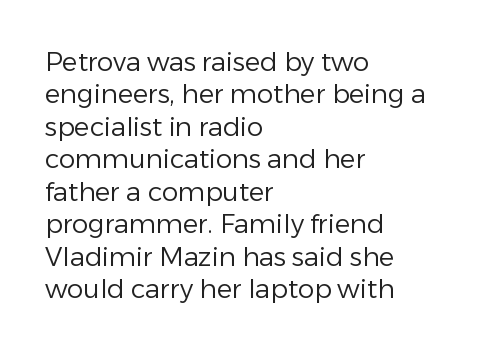
{"italic": "no", "bold": "no", "underline": "no", "align": "left", "line_spacing": "normal", "line_spacing_ratio": 1.25, "letter_spacing": "normal", "letter_spacing_em": 0.0, "glyph_px": 26}
